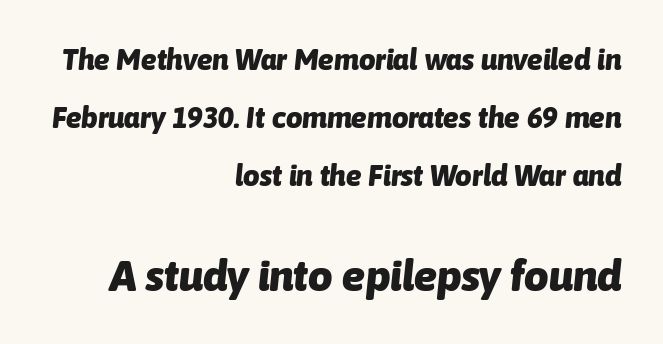
{"italic": "yes", "lean": "right", "slant_degrees": 6, "bold": "yes", "weight": "heavy", "width": "normal", "stroke_contrast": "low", "x_height": "medium", "monospaced": "no", "underline": "no", "align": "right", "line_spacing": "loose", "line_spacing_ratio": 2.0, "letter_spacing": "normal", "letter_spacing_em": 0.0, "larger_block": "second", "size_ratio": 1.48, "glyph_px": 43}
